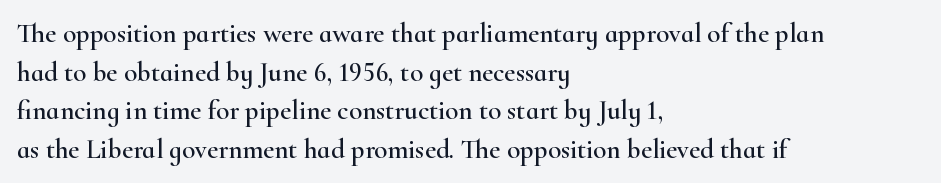
Tracking value appears to be zero — textbook default spacing. The font's upright variant was chosen for this text. Alignment: flush left. Rows of type keep a routine distance in the vertical direction. This rendering features lettering with no underline.
